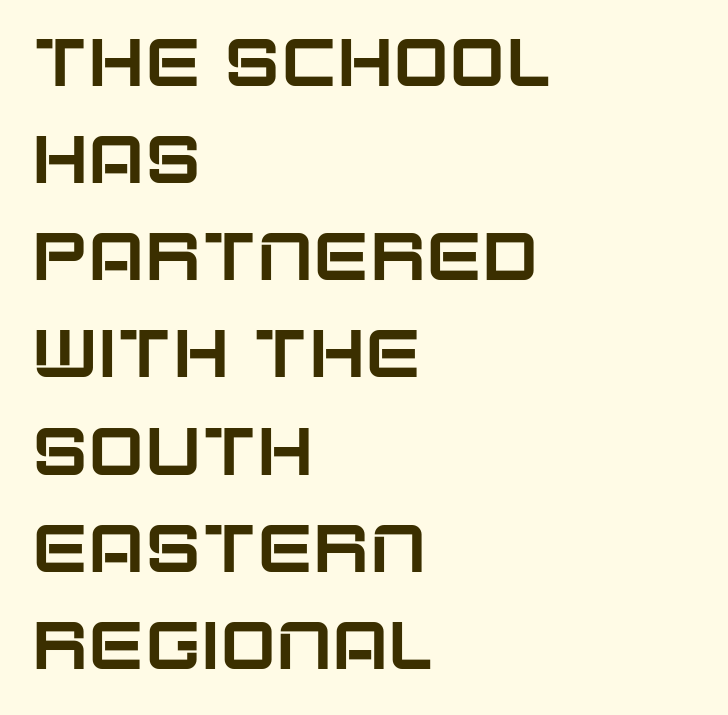
Vertical strokes here are truly vertical. This sample has the flowing, uneven cadence of proportional lettering. How would I describe the line gaps? Plain and ordinary. Anything drawn beneath the words? Only blank space. Classification — sans serif. Here the glyphs are tracked normally, forming tight word shapes.
